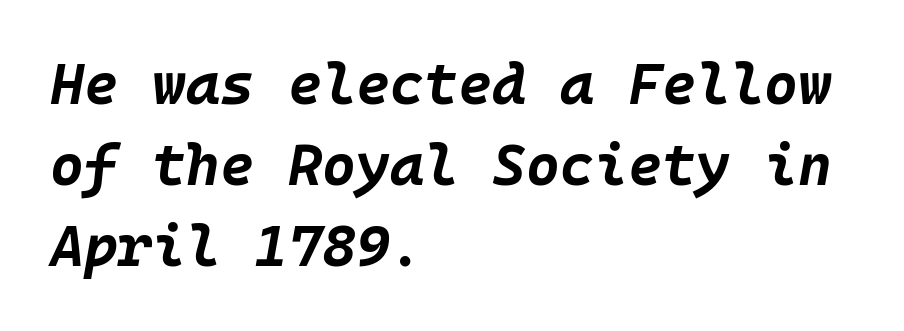
The image shows 58 px bold type, italic (leaning right); set left-aligned, normal line spacing (1.4x), normal letter spacing, not underlined; low stroke contrast and a large x-height.
